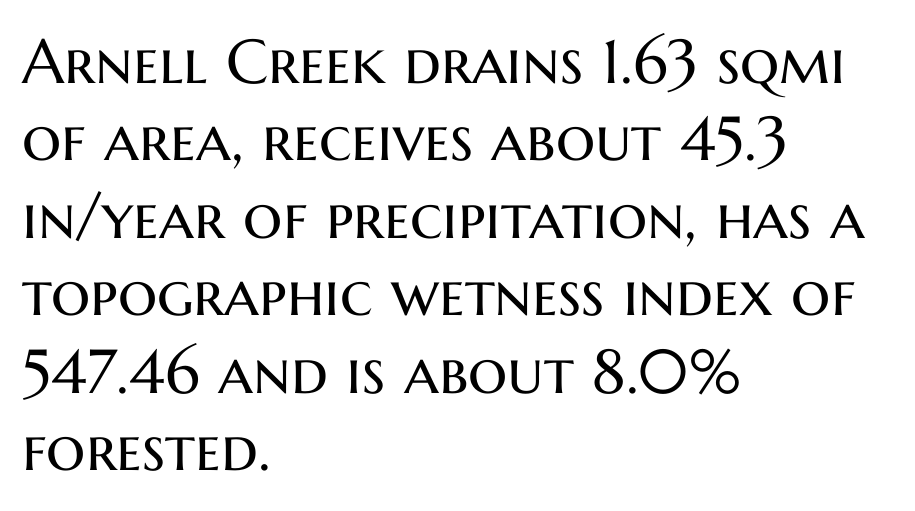
Left-aligned paragraph, ragged on the right. No extra tracking has been applied to these lines. Proportional: the letters do not fall into vertical columns. Note: no serifs on the glyphs. Think standard paragraph weight, or any step lighter than that. The specimen reads as upright at a glance.
